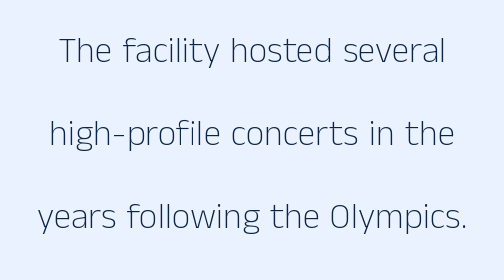
{"serif": "no", "italic": "no", "bold": "no", "weight": "light", "width": "normal", "stroke_contrast": "low", "x_height": "medium", "monospaced": "no", "underline": "no", "line_spacing": "loose", "line_spacing_ratio": 2.3, "letter_spacing": "normal", "letter_spacing_em": 0.0, "glyph_px": 36}
